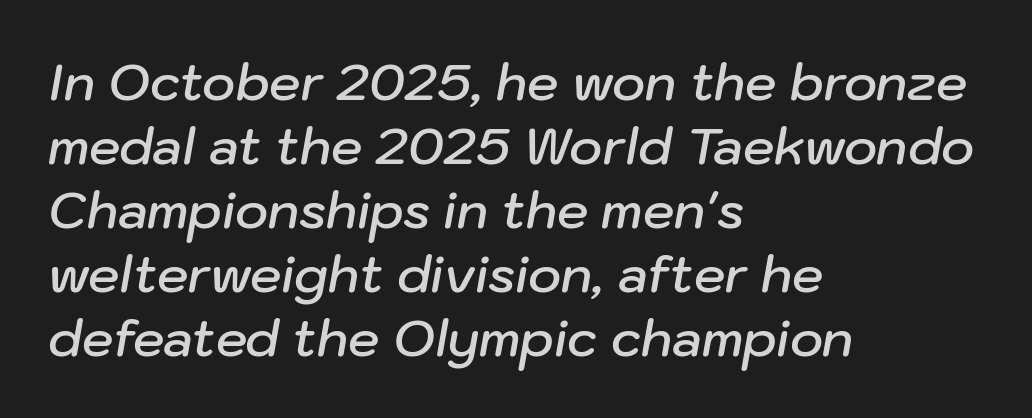
The image shows 50 px semibold type, italic (leaning right); set left-aligned, normal line spacing (1.28x), normal letter spacing, not underlined; low stroke contrast and a medium x-height.
